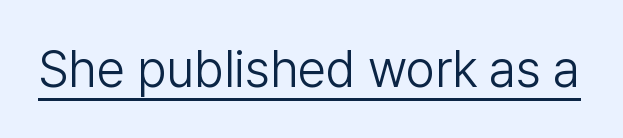
Does the lettering tilt? It doesn't — this is upright. Bold? No — there's no thickening of the strokes. Each letter keeps its own natural width here, so spacing adapts to shape. Look at the tracking — it's just the regular setting, nothing added.
